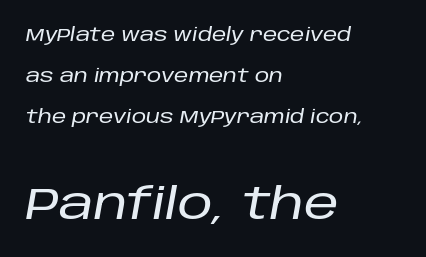
This rendering uses left alignment, leaving the right contour irregular. Interline gaps are noticeably wide in this sample. Think of a printed novel: that variable character pitch is what you see here. The space directly below the letters is spotless. Small over large — that's the arrangement of the two blocks here. This is oblique type, the kind used for emphasis or titles.
